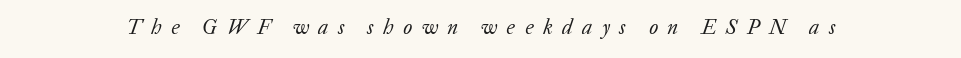
Q: Is the text bold? A: No.
Q: Is the text italic (slanted)? A: Yes, it leans right by about 20 degrees.
Q: Is the text underlined? A: No.
Q: Is the spacing between letters normal or unusually wide? A: Unusually wide.
